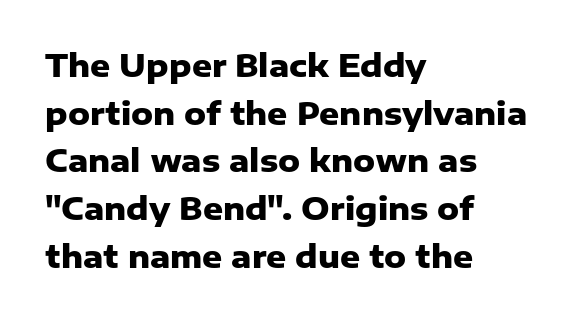
{"serif": "no", "italic": "no", "bold": "yes", "weight": "heavy", "width": "normal", "stroke_contrast": "low", "x_height": "medium", "monospaced": "no", "underline": "no", "align": "left", "line_spacing": "normal", "line_spacing_ratio": 1.54, "letter_spacing": "normal", "letter_spacing_em": 0.0, "glyph_px": 31}
